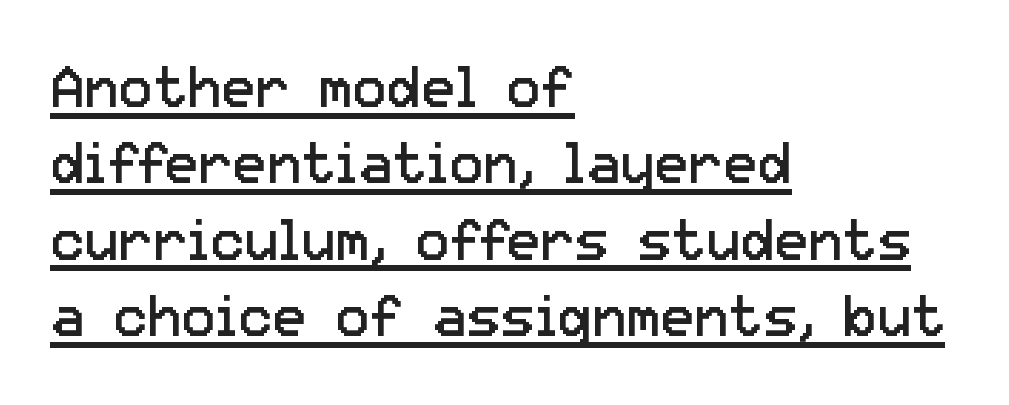
{"serif": "no", "italic": "no", "bold": "no", "weight": "regular", "width": "normal", "stroke_contrast": "low", "x_height": "medium", "monospaced": "no", "underline": "yes", "align": "left", "line_spacing": "normal", "line_spacing_ratio": 1.34, "letter_spacing": "normal", "letter_spacing_em": 0.0, "glyph_px": 57}
